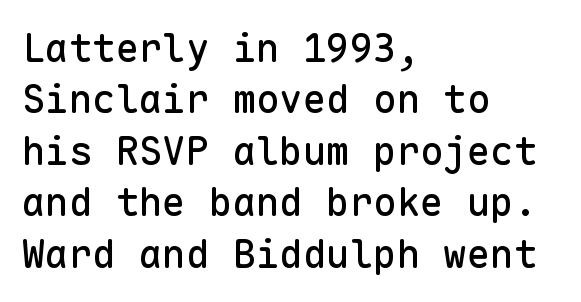
{"serif": "no", "italic": "no", "width": "normal", "stroke_contrast": "low", "x_height": "medium", "monospaced": "yes", "underline": "no", "align": "left", "line_spacing": "normal", "line_spacing_ratio": 1.32, "letter_spacing": "normal", "letter_spacing_em": 0.0, "glyph_px": 39}
